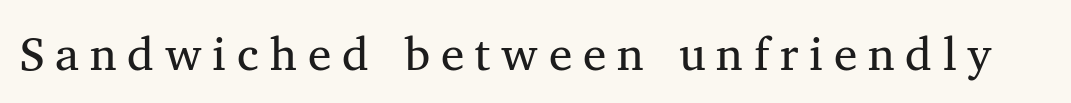
Q: Is the text bold? A: No.
Q: Is the typeface a serif or a sans-serif typeface? A: Serif.
Q: Is the text underlined? A: No.
Q: Is the spacing between letters normal or unusually wide? A: Unusually wide.
Q: Width (condensed, normal, or wide)? A: Normal.
Q: Stroke contrast? A: Medium.
Q: x-height? A: Medium.
Q: Monospaced? A: No.
